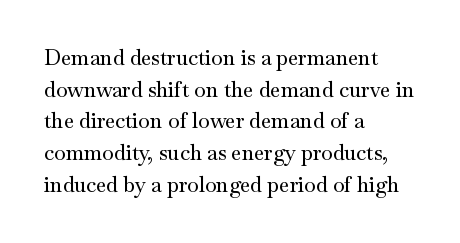
Has an underline been added? It has not. Do the letters lean? They stand straight. Notice how descenders clear the ascenders below comfortably — that's standard leading. The line texture is even and compact thanks to regular tracking.
